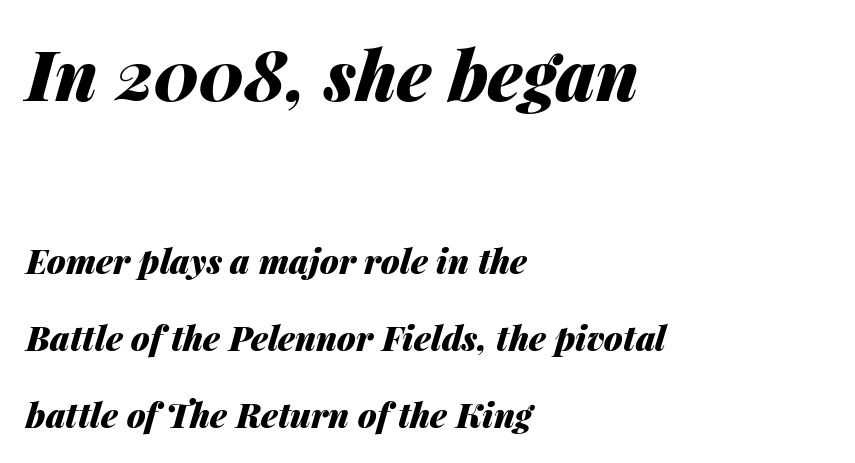
Observe the lean: these are italic letterforms. Block one is the big one; block two sits smaller underneath. The rendering uses natural spacing where letterforms have individual widths. Each line starts at the same left margin while the right side varies. Nothing unusual about the tracking: characters are spaced as the font intends.
